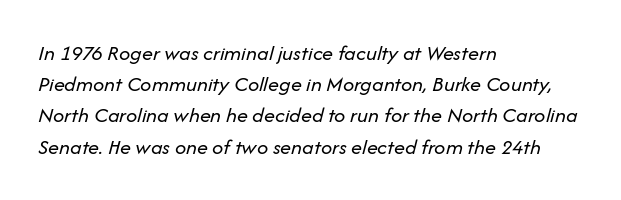
The image shows 22 px text type, italic (leaning right); set left-aligned, normal line spacing (1.42x), normal letter spacing, not underlined.
